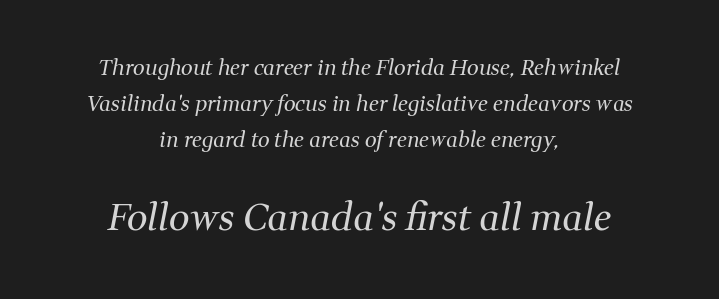
The characters are drawn with everyday or finer stroke widths. Varying glyph widths throughout — classic text-font behaviour. Style check: oblique. Size contrast runs from small at the top to large at the bottom. Nothing unusual about the tracking: characters are spaced as the font intends.
